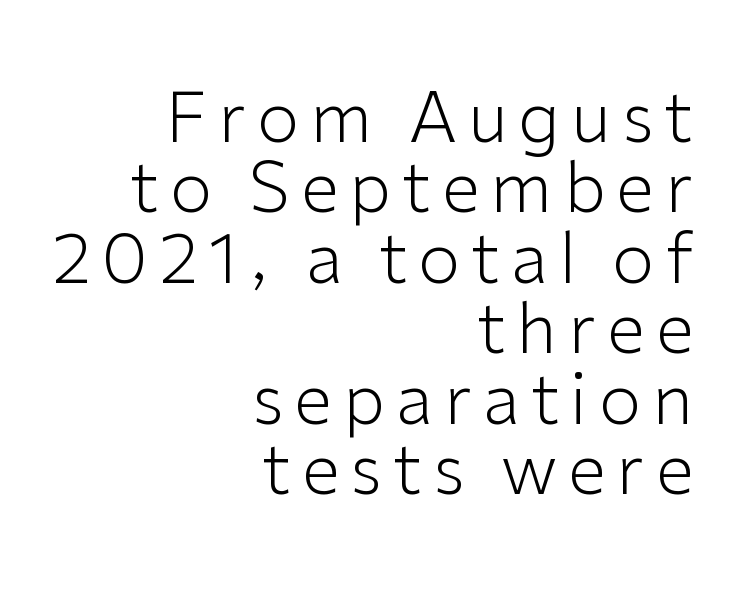
Q: Is the text bold? A: No.
Q: Is the text italic (slanted)? A: No, it is upright.
Q: Is the typeface a serif or a sans-serif typeface? A: Sans-serif.
Q: Is the text underlined? A: No.
Q: How is the paragraph aligned? A: Right-aligned.
Q: Is the spacing between lines tight, normal or loose? A: Tight.
Q: Width (condensed, normal, or wide)? A: Normal.
Q: Stroke contrast? A: Low.
Q: x-height? A: Medium.
Q: Monospaced? A: No.
